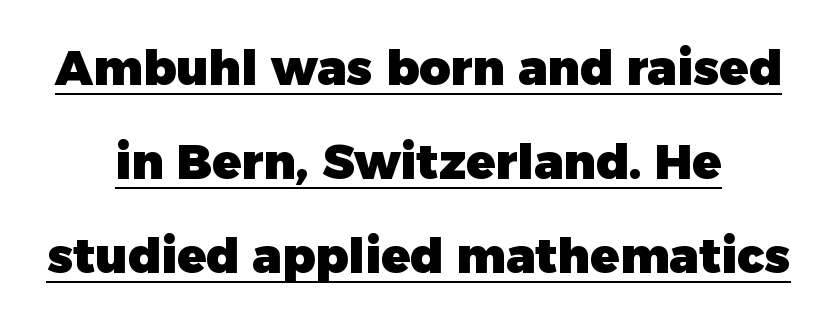
Q: Is the text bold? A: Yes.
Q: Is the text italic (slanted)? A: No, it is upright.
Q: Is the typeface a serif or a sans-serif typeface? A: Sans-serif.
Q: Is the text underlined? A: Yes.
Q: How is the paragraph aligned? A: Centered.
Q: Is the spacing between letters normal or unusually wide? A: Normal.
Q: Is the spacing between lines tight, normal or loose? A: Loose.
Q: Width (condensed, normal, or wide)? A: Normal.
Q: Stroke contrast? A: Low.
Q: x-height? A: Medium.
Q: Monospaced? A: No.
